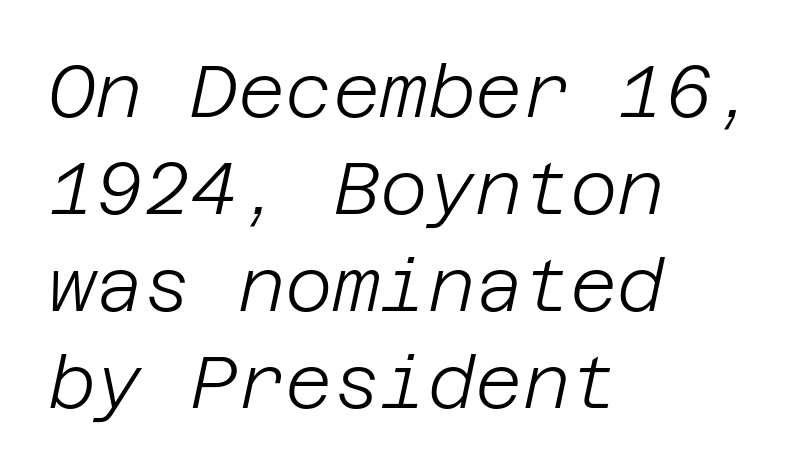
{"italic": "yes", "lean": "right", "slant_degrees": 12, "bold": "no", "weight": "light", "width": "normal", "stroke_contrast": "low", "x_height": "large", "underline": "no", "align": "left", "line_spacing": "normal", "line_spacing_ratio": 1.33, "letter_spacing": "normal", "letter_spacing_em": 0.0, "glyph_px": 73}
